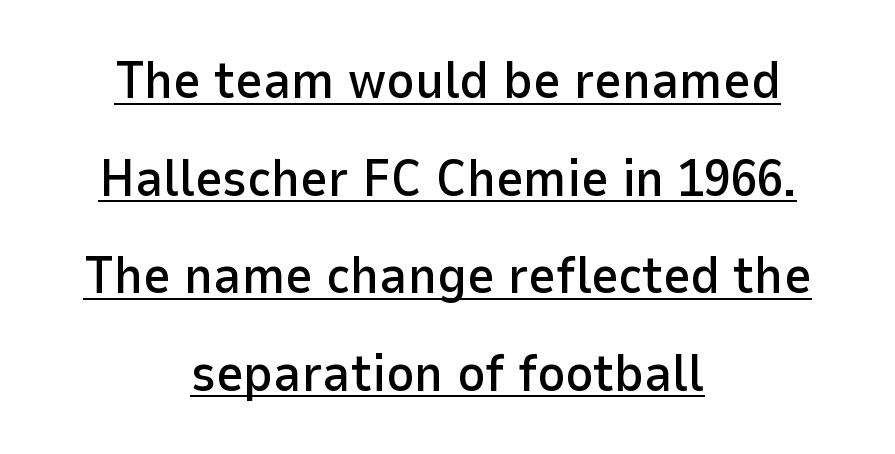
This sample is center-justified, so both line endings float freely. The type is set solid horizontally, with unmodified tracking. Vertical strokes here are truly vertical. Quick note: underline on. Character widths vary here, with narrow letters taking less room than wide ones. These lines are composed in type without serifs.
